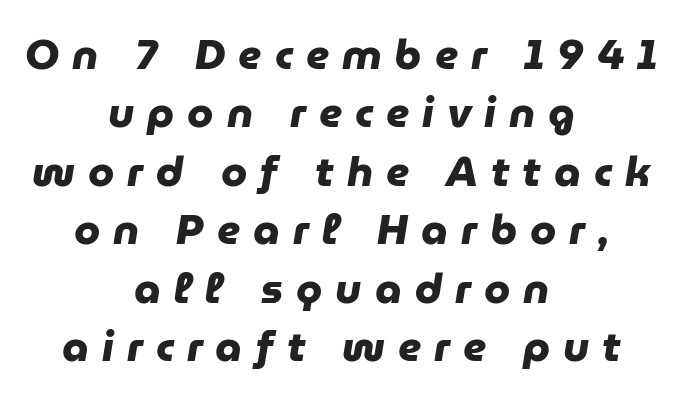
The image shows 42 px heavy sans-serif type; set centered, normal line spacing (1.39x), unusually wide letter spacing (+0.31 em), not underlined; low stroke contrast and a medium x-height.
